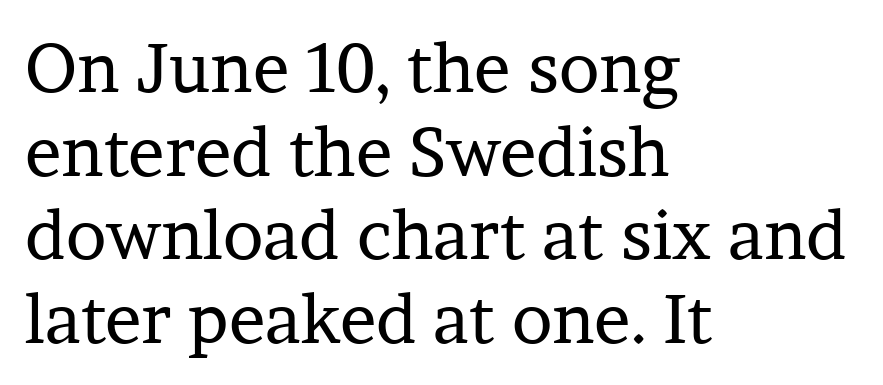
These lines are rendered in a variable-pitch font. Tracking value appears to be zero — textbook default spacing. Letters rest on an invisible, unmarked baseline. Nope, not italic — everything's standing straight.
